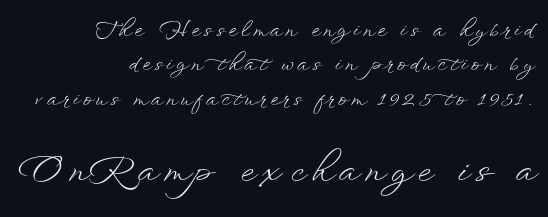
Q: Is the text bold? A: No.
Q: Is the text italic (slanted)? A: Yes.
Q: Is the text underlined? A: No.
Q: How is the paragraph aligned? A: Right-aligned.
Q: Which block of text is set in a larger size, the first (top) or the second (bottom)? A: The second (bottom) one.
Q: Width (condensed, normal, or wide)? A: Wide.
Q: Stroke contrast? A: Low.
Q: x-height? A: Small.
Q: Monospaced? A: No.
